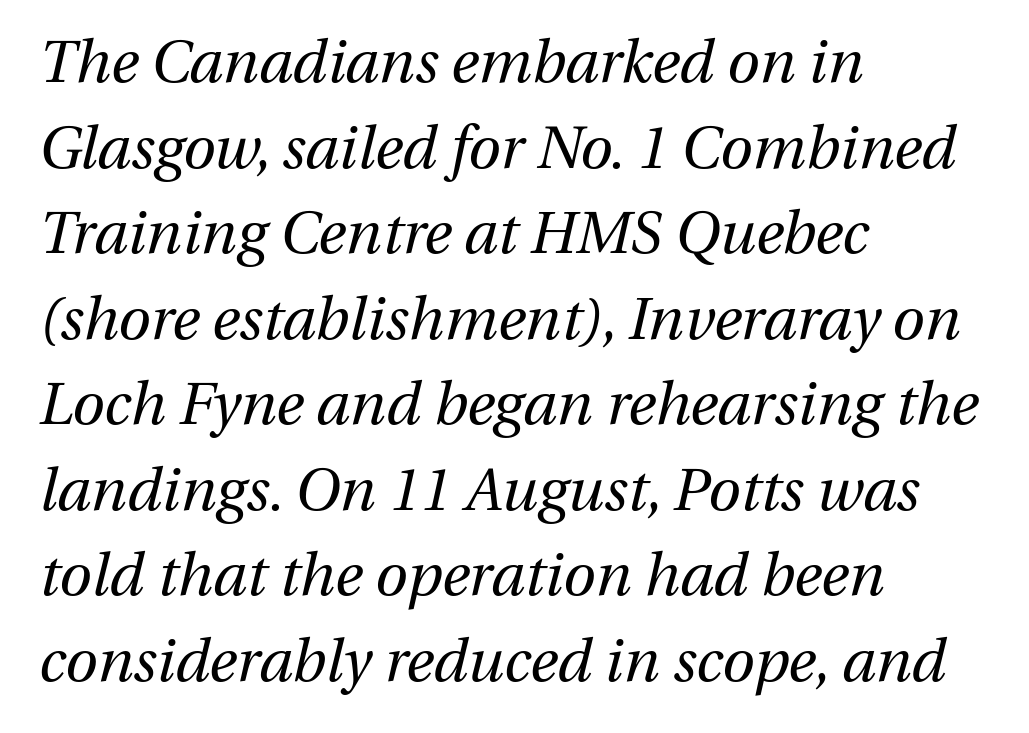
The weight would be labelled regular, book, light, or lighter still. This rendering uses left alignment, leaving the right contour irregular. Notice how the stems are inclined rather than vertical — that's the hallmark of italics. Honestly, the letter spacing is just normal — you wouldn't notice it. Beneath every word, the page is bare.
